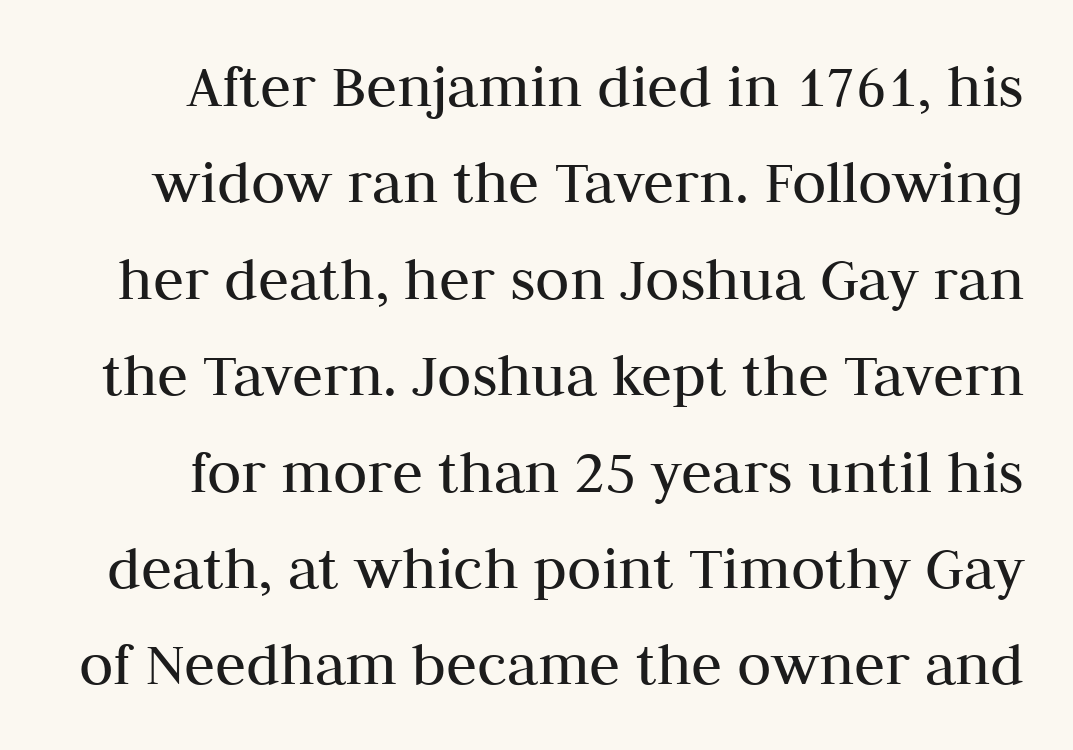
The rendering shows small feet on the letterforms — a serif design. Note the varied advance widths — an 'i' is clearly narrower than an 'm'. Does the leading feel generous? No, just average. Nothing heavy about these letters — not bold at all. Lines of text with bare space underneath.
